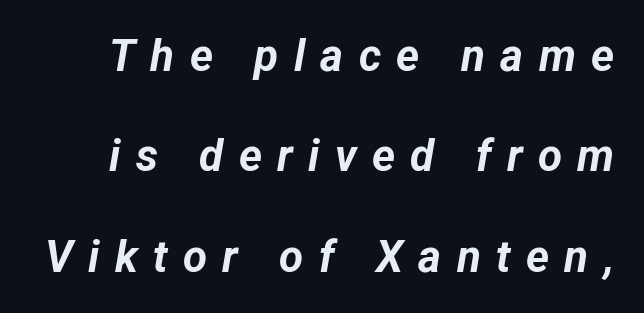
Baseline-to-baseline distance is far greater than the letter height. The whole block is typeset with a tilt. The letters advance in unequal steps, a hallmark of proportional type. How heavy is the stroke? Heavy — this is a bold.
